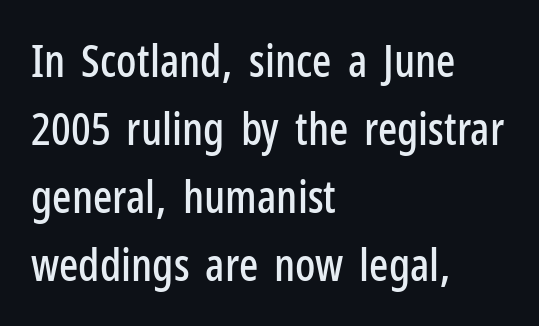
Q: Is the text italic (slanted)? A: No, it is upright.
Q: Is the typeface a serif or a sans-serif typeface? A: Sans-serif.
Q: Is the text underlined? A: No.
Q: How is the paragraph aligned? A: Left-aligned.
Q: Is the spacing between letters normal or unusually wide? A: Normal.
Q: Is the spacing between lines tight, normal or loose? A: Normal.
Q: Width (condensed, normal, or wide)? A: Condensed.
Q: Stroke contrast? A: Low.
Q: x-height? A: Medium.
Q: Monospaced? A: No.
